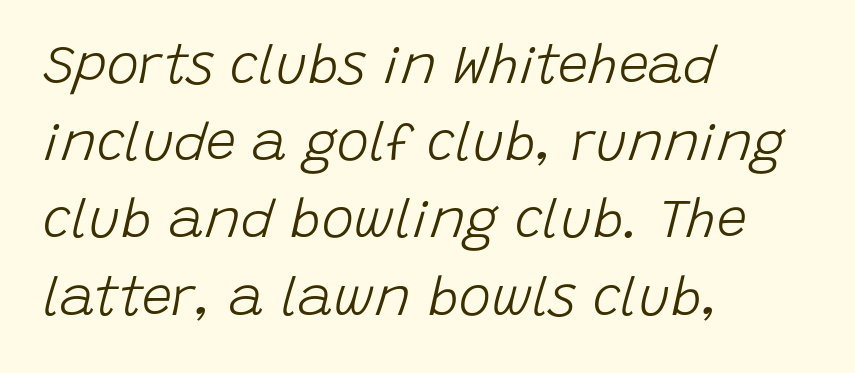
Q: Is the text bold? A: No.
Q: Is the text italic (slanted)? A: Yes, it leans right by about 15 degrees.
Q: Is the text underlined? A: No.
Q: How is the paragraph aligned? A: Left-aligned.
Q: Is the spacing between letters normal or unusually wide? A: Normal.
Q: Is the spacing between lines tight, normal or loose? A: Normal.
Q: Width (condensed, normal, or wide)? A: Normal.
Q: Stroke contrast? A: Low.
Q: x-height? A: Large.
Q: Monospaced? A: No.
